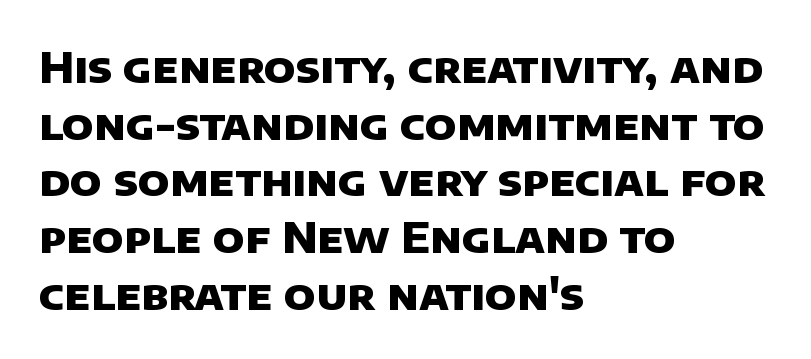
{"serif": "no", "bold": "yes", "weight": "heavy", "width": "normal", "stroke_contrast": "low", "x_height": "large", "monospaced": "no", "underline": "no", "align": "left", "line_spacing": "normal", "line_spacing_ratio": 1.35, "letter_spacing": "normal", "letter_spacing_em": 0.0, "glyph_px": 42}
